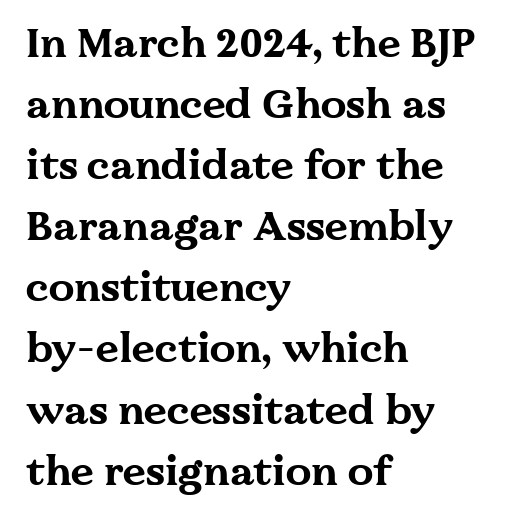
The horizontal fit of the characters is conventional and even. A bare baseline throughout the passage. Whoever set this chose a conventional vertical rhythm. Yep, those are serifs on the letters. Casual observation: everything's shoved over to the left.
